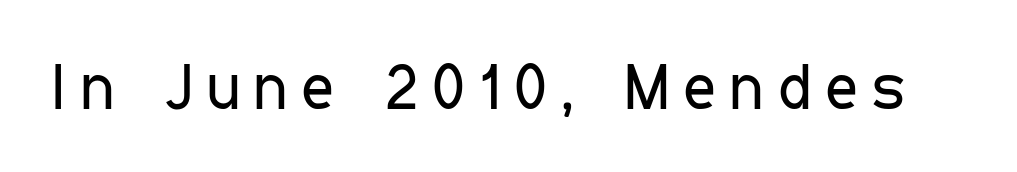
Q: Is the text bold? A: No.
Q: Is the text italic (slanted)? A: No, it is upright.
Q: Is the typeface a serif or a sans-serif typeface? A: Sans-serif.
Q: Is the text underlined? A: No.
Q: Is the spacing between letters normal or unusually wide? A: Unusually wide.
Q: Width (condensed, normal, or wide)? A: Condensed.
Q: Stroke contrast? A: Low.
Q: x-height? A: Medium.
Q: Monospaced? A: No.
